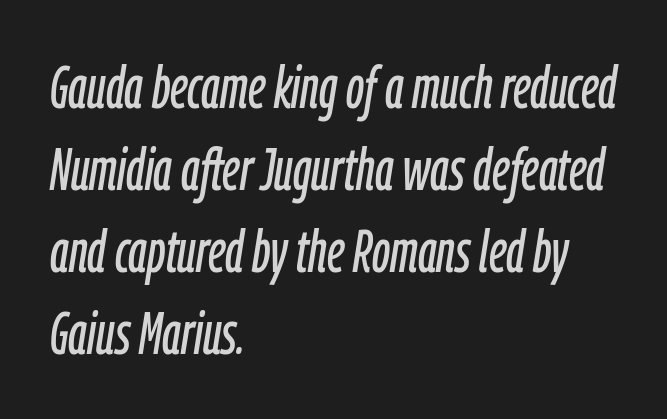
The image shows 59 px condensed type, italic (leaning right); set left-aligned, normal line spacing (1.39x), normal letter spacing, not underlined; low stroke contrast and a medium x-height.
